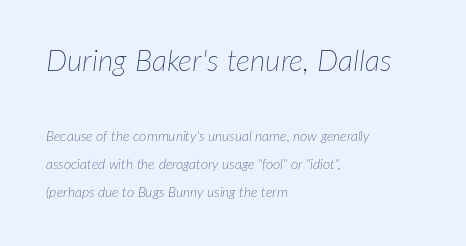
The image shows 30 px thin type, italic (leaning right); set left-aligned, loose line spacing (1.98x), normal letter spacing, not underlined; the first (top) block is 2.14x larger; low stroke contrast and a medium x-height.
